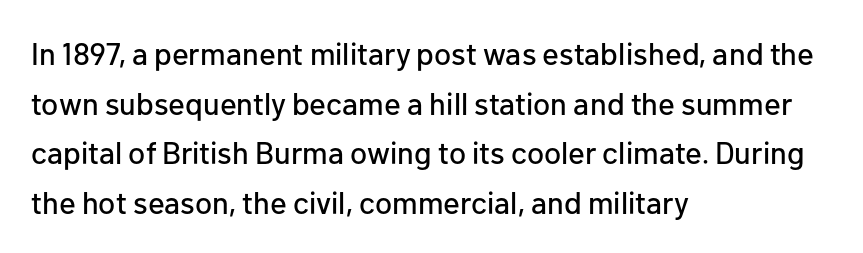
Evenly set lines give the paragraph a standard silhouette. The passage shown has conventional tracking throughout. This is sans-serif lettering, the kind often seen on screens and signage. Letters rest on an invisible, unmarked baseline. Note the varied advance widths — an 'i' is clearly narrower than an 'm'. Is there any slant? The stems are plumb.
